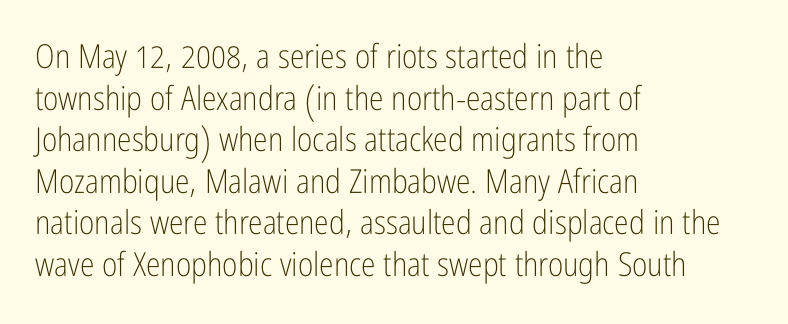
{"serif": "no", "italic": "no", "bold": "no", "weight": "light", "width": "condensed", "stroke_contrast": "low", "x_height": "medium", "monospaced": "no", "underline": "no", "align": "left", "line_spacing": "normal", "line_spacing_ratio": 1.26, "letter_spacing": "normal", "letter_spacing_em": 0.0, "glyph_px": 33}
